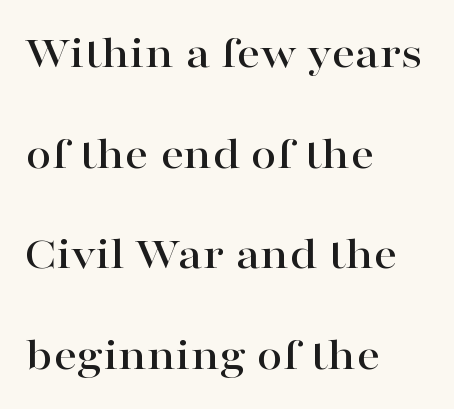
The image shows 47 px wide serif type, upright; set left-aligned, loose line spacing (2.14x), normal letter spacing, not underlined; high stroke contrast and a medium x-height.
